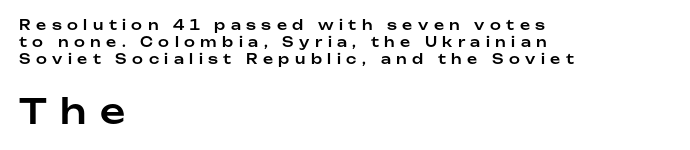
{"serif": "no", "italic": "no", "width": "normal", "stroke_contrast": "low", "x_height": "medium", "monospaced": "no", "underline": "no", "align": "left", "line_spacing_ratio": 1.2, "letter_spacing": "wide", "letter_spacing_em": 0.39, "larger_block": "second", "size_ratio": 2.5, "glyph_px": 35}
